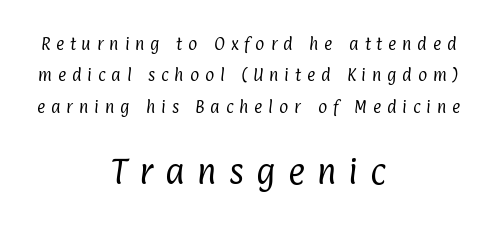
The image shows 29 px regular-weight, condensed sans-serif type; set centered, loose line spacing (2.24x), unusually wide letter spacing (+0.42 em), not underlined; the second (bottom) block is 2.07x larger; low stroke contrast and a medium x-height.
